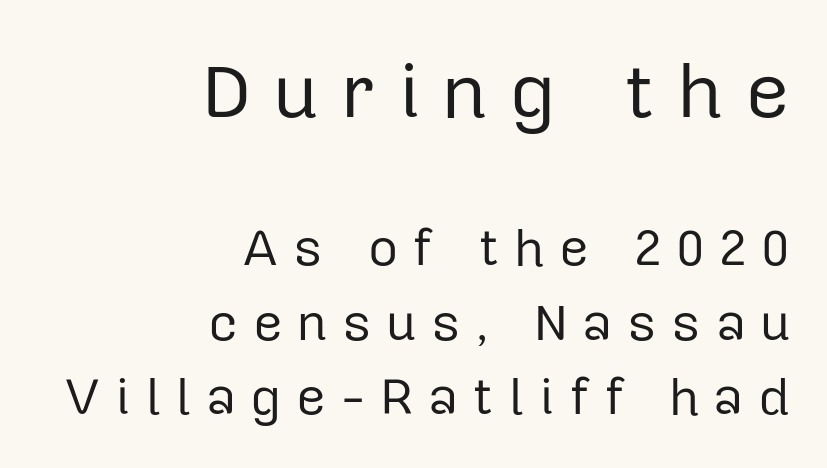
The image shows 78 px regular-weight sans-serif type, upright; set right-aligned, normal line spacing (1.44x), unusually wide letter spacing (+0.28 em), not underlined; the first (top) block is 1.5x larger; low stroke contrast and a medium x-height.
